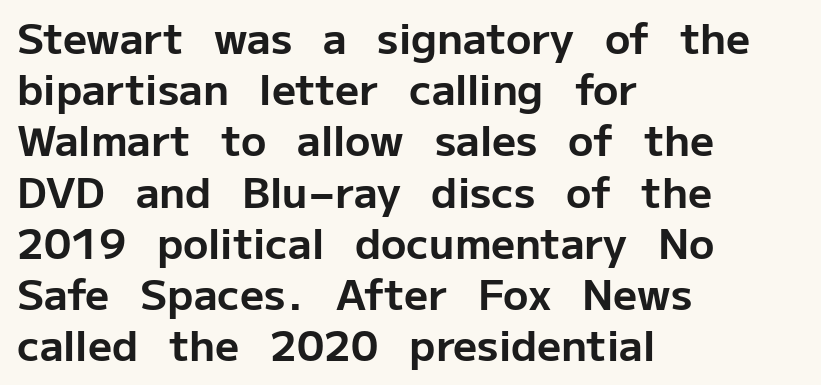
{"serif": "no", "italic": "no", "bold": "yes", "weight": "bold", "width": "normal", "stroke_contrast": "low", "x_height": "medium", "monospaced": "no", "underline": "no", "align": "left", "line_spacing_ratio": 1.22, "letter_spacing": "normal", "letter_spacing_em": 0.0, "glyph_px": 42}
